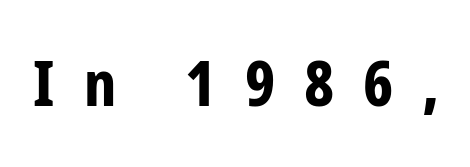
Weight: bold. Caption: expanded tracking, letters set apart. Each letter keeps its own natural width here, so spacing adapts to shape. The designer went with a sans here, leaving each stem footless. Notice how the stems are strictly vertical — no italics here.
